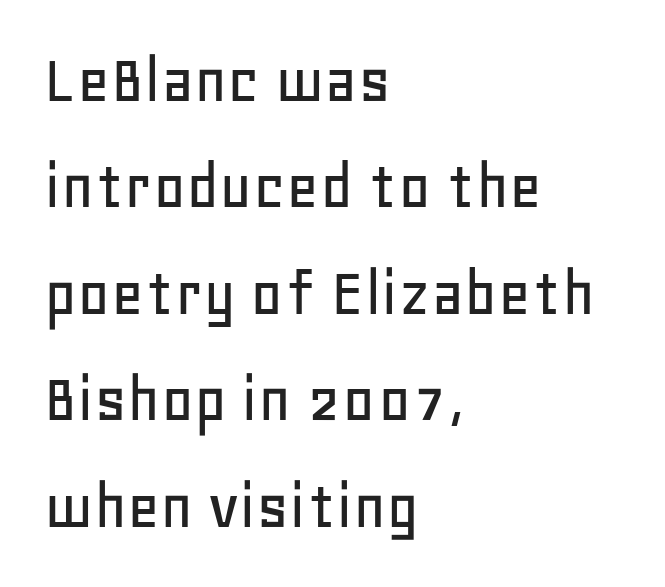
{"serif": "no", "italic": "no", "width": "normal", "stroke_contrast": "low", "x_height": "large", "monospaced": "no", "underline": "no", "align": "left", "line_spacing": "normal", "line_spacing_ratio": 1.5, "letter_spacing": "normal", "letter_spacing_em": 0.0, "glyph_px": 71}
